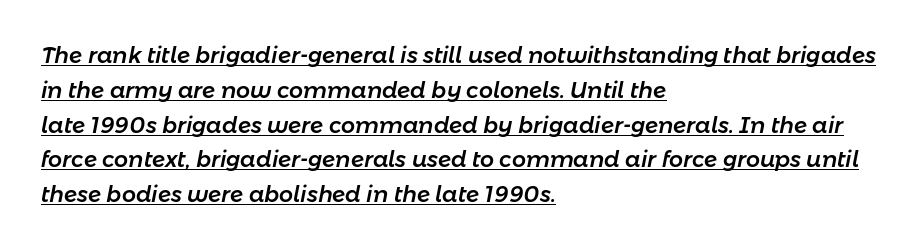
The image shows 22 px text type, italic (leaning right); set left-aligned, normal line spacing (1.58x), normal letter spacing, underlined.
